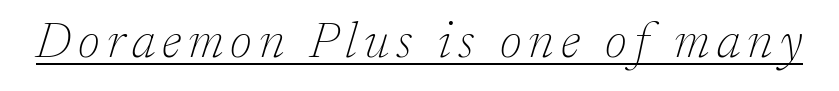
The strokes carry an ordinary text weight at most. Characters are canted at an angle relative to the baseline's perpendicular. Serifs: yes, visible at the terminals of the letterforms. You could not count columns in this text — the font is proportionally spaced.
